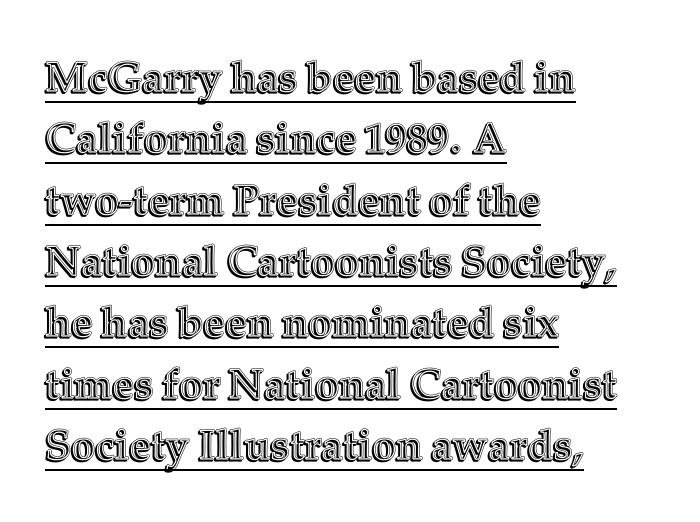
Descenders here cross a horizontal rule under the line. The font's upright variant was chosen for this text. Each letter keeps its own natural width here, so spacing adapts to shape. This sample is left-justified, so line endings fall wherever the words run out.
